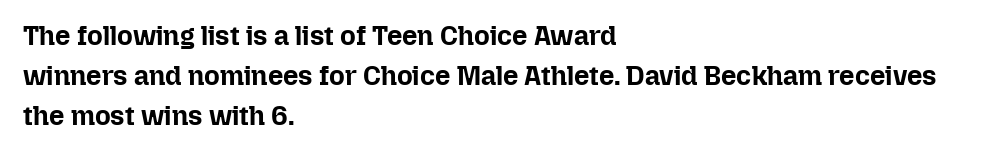
{"italic": "no", "bold": "yes", "underline": "no", "align": "left", "line_spacing": "normal", "line_spacing_ratio": 1.48, "letter_spacing": "normal", "letter_spacing_em": 0.0, "glyph_px": 27}
